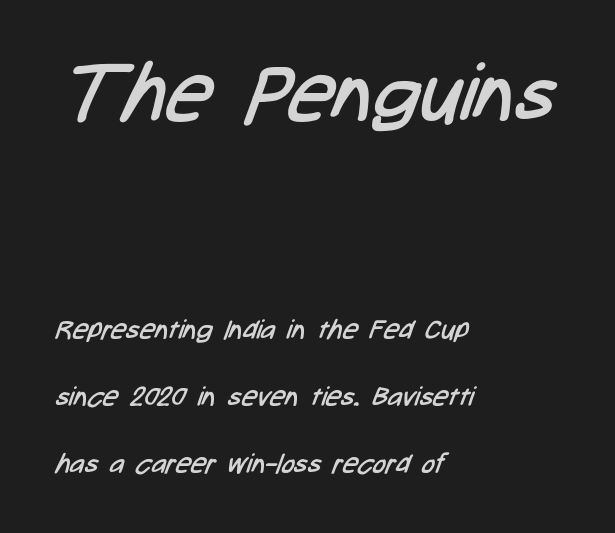
This sample uses a sans-serif face. The string is rendered with underlining switched off. The vertical gap from one line to the next is large. Which of the two is more prominent by size? The first, at the top. Bold? No — there's no thickening of the strokes. Caption: standard tracking, unaltered.
